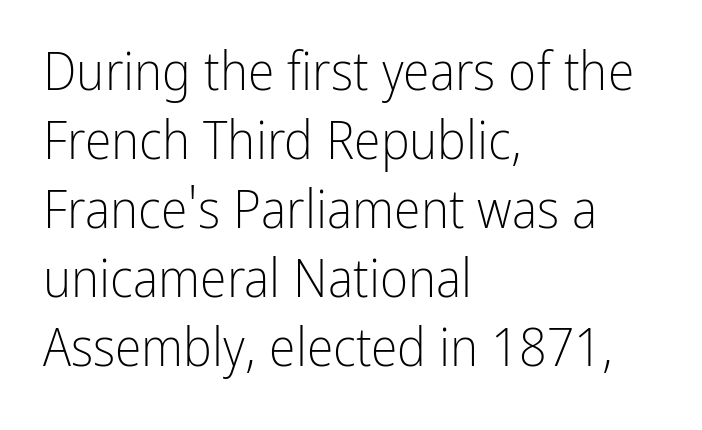
{"serif": "no", "italic": "no", "bold": "no", "weight": "light", "width": "condensed", "stroke_contrast": "low", "x_height": "medium", "monospaced": "no", "underline": "no", "align": "left", "line_spacing": "normal", "line_spacing_ratio": 1.28, "letter_spacing": "normal", "letter_spacing_em": 0.0, "glyph_px": 54}
